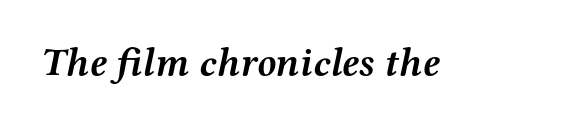
{"serif": "yes", "italic": "yes", "lean": "right", "slant_degrees": 12, "bold": "yes", "weight": "semibold", "width": "wide", "stroke_contrast": "medium", "x_height": "medium", "monospaced": "no", "underline": "no", "letter_spacing": "normal", "letter_spacing_em": 0.0, "glyph_px": 39}
